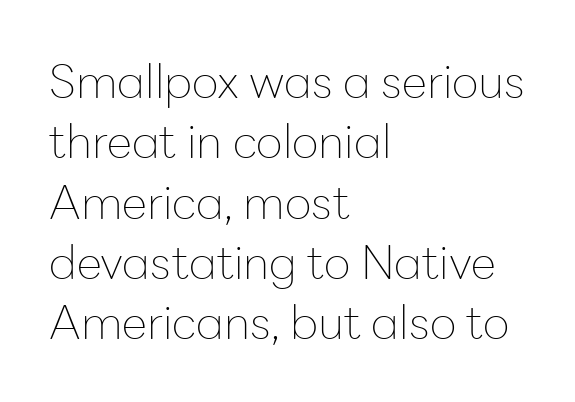
The image shows 46 px thin sans-serif type, upright; set left-aligned, normal line spacing (1.31x), normal letter spacing, not underlined; low stroke contrast and a medium x-height.
